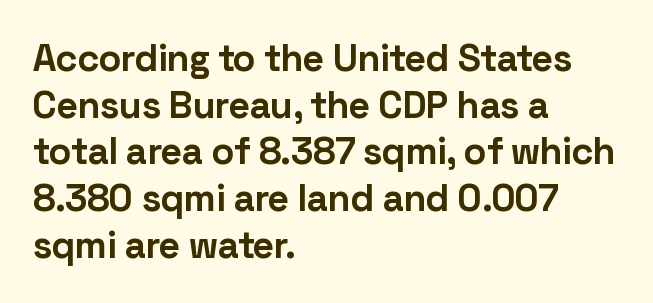
The specimen reads as upright at a glance. Unmarked baselines from the first word to the last. There is no visible air inserted between adjacent glyphs. Is this a fixed-width face? No — the glyphs have proportional, varying widths.
